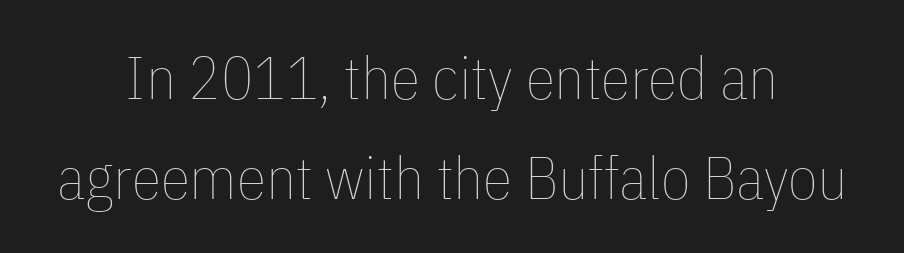
Q: Is the text bold? A: No.
Q: Is the text italic (slanted)? A: No, it is upright.
Q: Is the text underlined? A: No.
Q: How is the paragraph aligned? A: Centered.
Q: Is the spacing between letters normal or unusually wide? A: Normal.
Q: Is the spacing between lines tight, normal or loose? A: Normal.
Q: Width (condensed, normal, or wide)? A: Condensed.
Q: Stroke contrast? A: Low.
Q: x-height? A: Medium.
Q: Monospaced? A: No.
